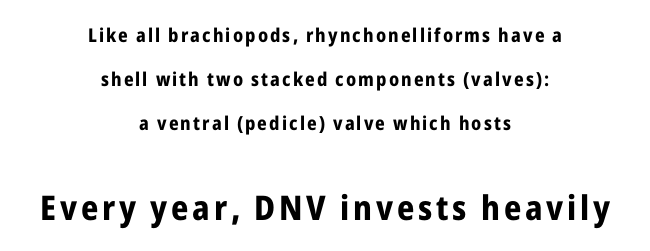
The designer went with a sans here, leaving each stem footless. Interline gaps are noticeably wide in this sample. Nobody drew a line under any word here. What weight is shown? A full bold with thick strokes. The rendering uses natural spacing where letterforms have individual widths. The axis of the letterforms is exactly vertical.
